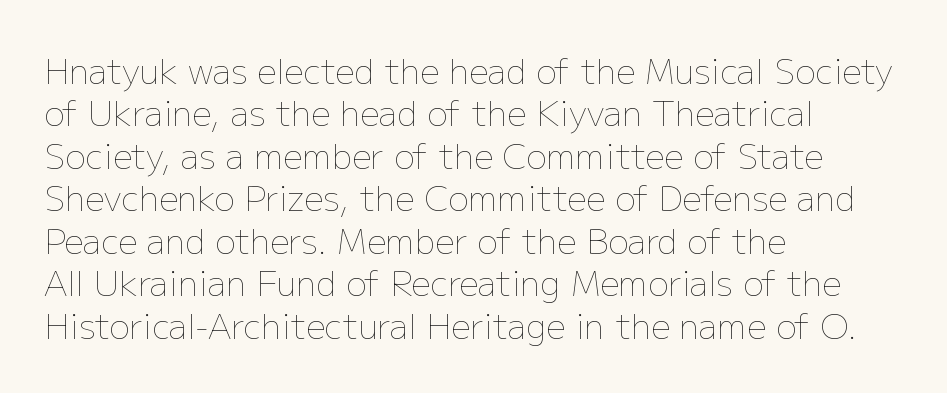
Q: Is the text bold? A: No.
Q: Is the text italic (slanted)? A: No, it is upright.
Q: Is the text underlined? A: No.
Q: How is the paragraph aligned? A: Left-aligned.
Q: Is the spacing between letters normal or unusually wide? A: Normal.
Q: Is the spacing between lines tight, normal or loose? A: Normal.
Q: Width (condensed, normal, or wide)? A: Normal.
Q: Stroke contrast? A: Low.
Q: x-height? A: Medium.
Q: Monospaced? A: No.
